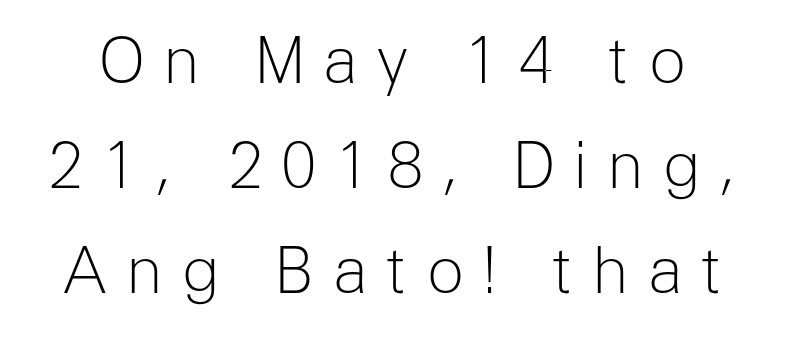
Q: Is the text bold? A: No.
Q: Is the text italic (slanted)? A: No, it is upright.
Q: Is the typeface a serif or a sans-serif typeface? A: Sans-serif.
Q: Is the text underlined? A: No.
Q: Is the spacing between letters normal or unusually wide? A: Unusually wide.
Q: Is the spacing between lines tight, normal or loose? A: Normal.
Q: Width (condensed, normal, or wide)? A: Normal.
Q: Stroke contrast? A: Low.
Q: x-height? A: Medium.
Q: Monospaced? A: No.
